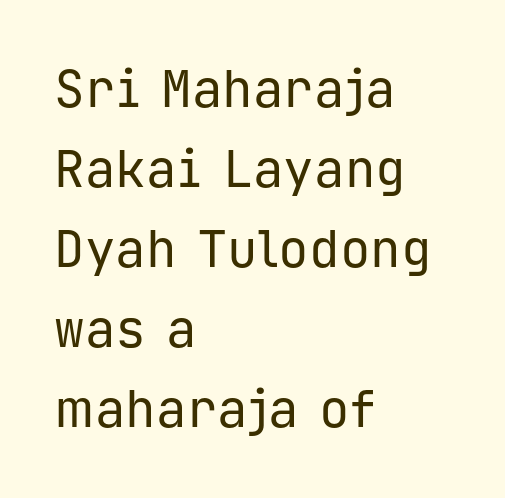
Q: Is the text bold? A: No.
Q: Is the text italic (slanted)? A: No, it is upright.
Q: Is the typeface a serif or a sans-serif typeface? A: Sans-serif.
Q: Is the text underlined? A: No.
Q: How is the paragraph aligned? A: Left-aligned.
Q: Is the spacing between letters normal or unusually wide? A: Normal.
Q: Is the spacing between lines tight, normal or loose? A: Normal.
Q: Width (condensed, normal, or wide)? A: Normal.
Q: Stroke contrast? A: Low.
Q: x-height? A: Medium.
Q: Monospaced? A: Yes.
